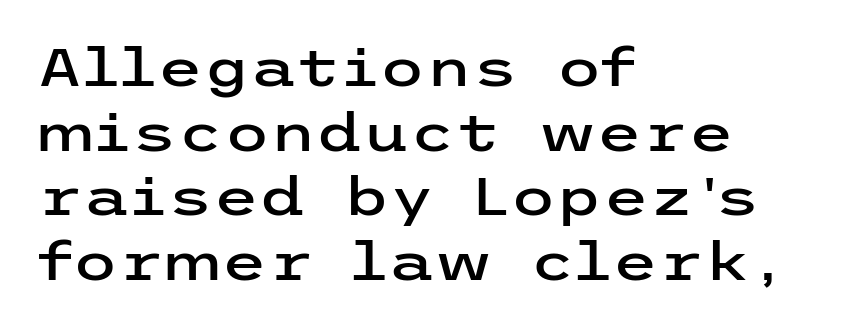
{"serif": "no", "italic": "no", "width": "wide", "stroke_contrast": "low", "x_height": "medium", "underline": "no", "align": "left", "line_spacing_ratio": 1.22, "letter_spacing": "normal", "letter_spacing_em": 0.0, "glyph_px": 53}
